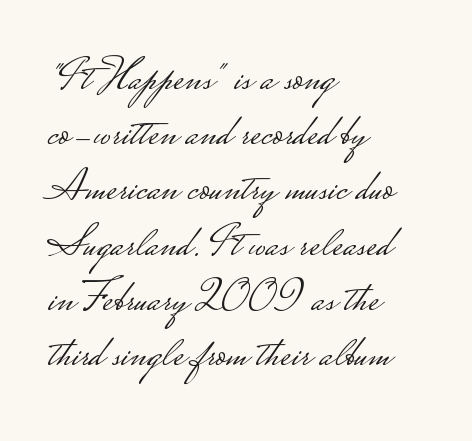
Q: Is the text bold? A: No.
Q: Is the text italic (slanted)? A: Yes.
Q: Is the typeface a serif or a sans-serif typeface? A: Sans-serif.
Q: Is the text underlined? A: No.
Q: How is the paragraph aligned? A: Left-aligned.
Q: Is the spacing between letters normal or unusually wide? A: Normal.
Q: Width (condensed, normal, or wide)? A: Wide.
Q: Stroke contrast? A: Low.
Q: Monospaced? A: No.
